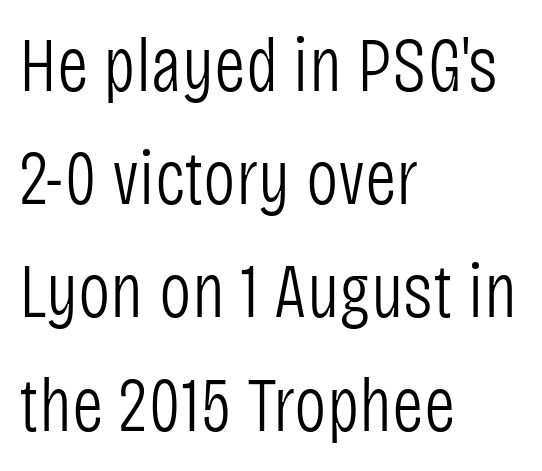
Q: Is the text bold? A: No.
Q: Is the text italic (slanted)? A: No, it is upright.
Q: Is the typeface a serif or a sans-serif typeface? A: Sans-serif.
Q: Is the text underlined? A: No.
Q: How is the paragraph aligned? A: Left-aligned.
Q: Is the spacing between letters normal or unusually wide? A: Normal.
Q: Is the spacing between lines tight, normal or loose? A: Normal.
Q: Width (condensed, normal, or wide)? A: Condensed.
Q: Stroke contrast? A: Low.
Q: x-height? A: Large.
Q: Monospaced? A: No.
